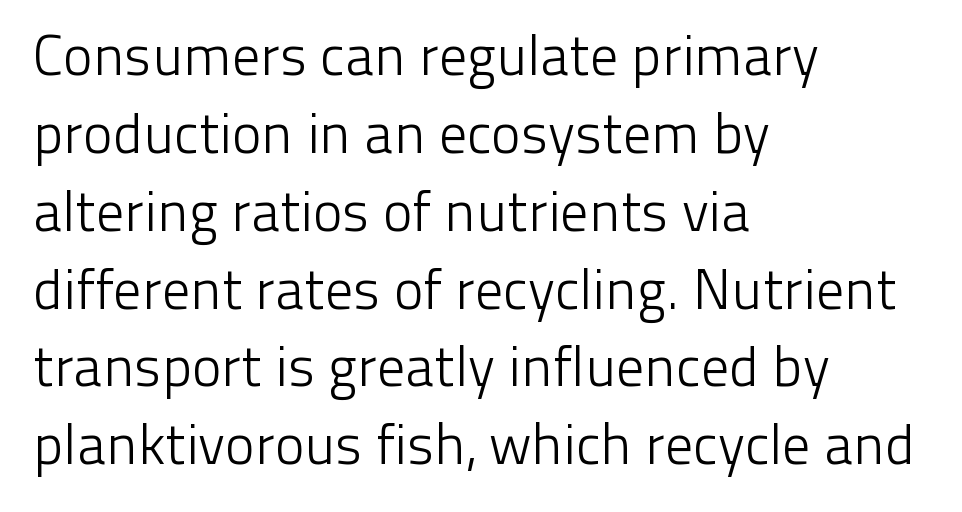
{"serif": "no", "italic": "no", "bold": "no", "weight": "light", "width": "normal", "stroke_contrast": "low", "x_height": "medium", "monospaced": "no", "underline": "no", "align": "left", "line_spacing": "normal", "line_spacing_ratio": 1.39, "letter_spacing": "normal", "letter_spacing_em": 0.0, "glyph_px": 56}
